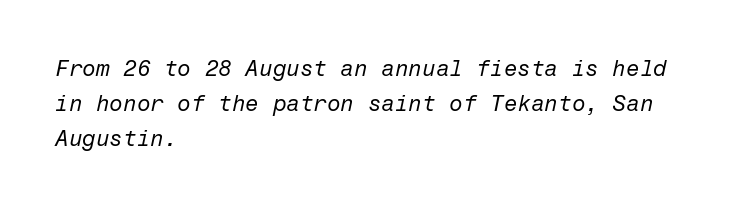
{"italic": "yes", "lean": "right", "slant_degrees": 12, "bold": "no", "underline": "no", "align": "left", "line_spacing": "normal", "line_spacing_ratio": 1.58, "letter_spacing": "normal", "letter_spacing_em": 0.0, "glyph_px": 22}
